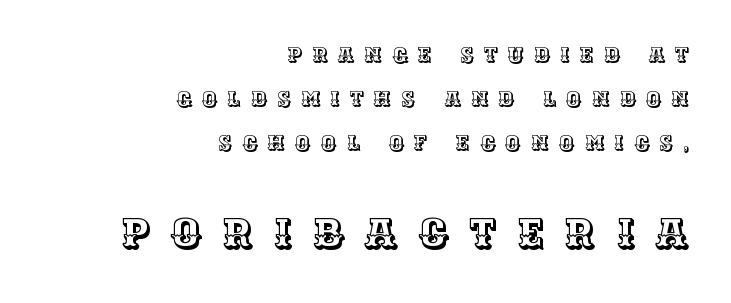
{"italic": "no", "width": "normal", "x_height": "large", "monospaced": "no", "underline": "no", "align": "right", "line_spacing": "loose", "line_spacing_ratio": 2.09, "letter_spacing": "wide", "letter_spacing_em": 0.48, "larger_block": "second", "size_ratio": 2.0, "glyph_px": 42}
